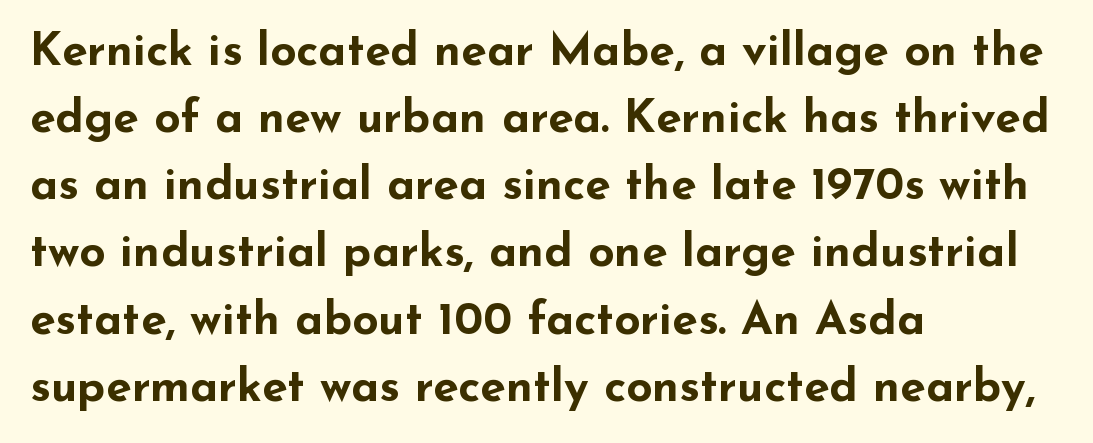
Q: Is the text bold? A: Yes.
Q: Is the text italic (slanted)? A: No, it is upright.
Q: Is the typeface a serif or a sans-serif typeface? A: Sans-serif.
Q: Is the text underlined? A: No.
Q: How is the paragraph aligned? A: Left-aligned.
Q: Is the spacing between letters normal or unusually wide? A: Normal.
Q: Is the spacing between lines tight, normal or loose? A: Normal.
Q: Width (condensed, normal, or wide)? A: Wide.
Q: Stroke contrast? A: Low.
Q: x-height? A: Small.
Q: Monospaced? A: No.
